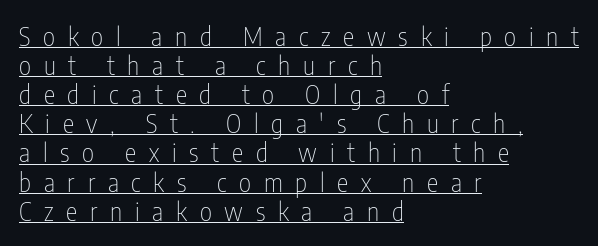
{"italic": "no", "bold": "no", "underline": "yes", "align": "left", "line_spacing": "tight", "line_spacing_ratio": 1.12, "letter_spacing": "wide", "letter_spacing_em": 0.49, "glyph_px": 26}
